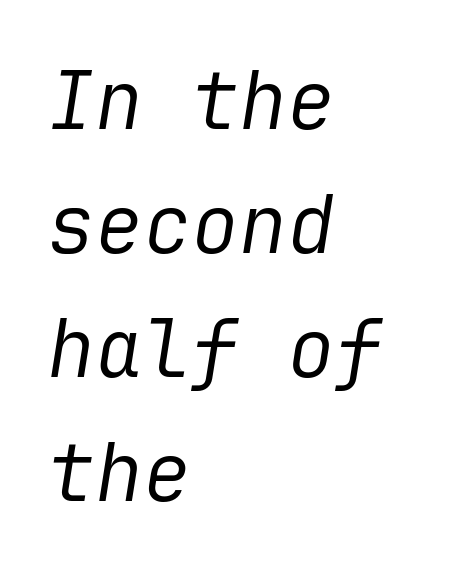
Q: Is the text bold? A: No.
Q: Is the text italic (slanted)? A: Yes, it leans right by about 9 degrees.
Q: Is the text underlined? A: No.
Q: How is the paragraph aligned? A: Left-aligned.
Q: Is the spacing between letters normal or unusually wide? A: Normal.
Q: Is the spacing between lines tight, normal or loose? A: Normal.
Q: Width (condensed, normal, or wide)? A: Normal.
Q: Stroke contrast? A: Low.
Q: x-height? A: Medium.
